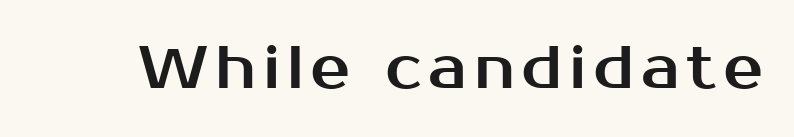
The characters display no serif detailing; their extremities are plain. If you drew a line through each stem, it would be perfectly vertical. Proportional: the letters do not fall into vertical columns. Clear beneath every line of the passage.
